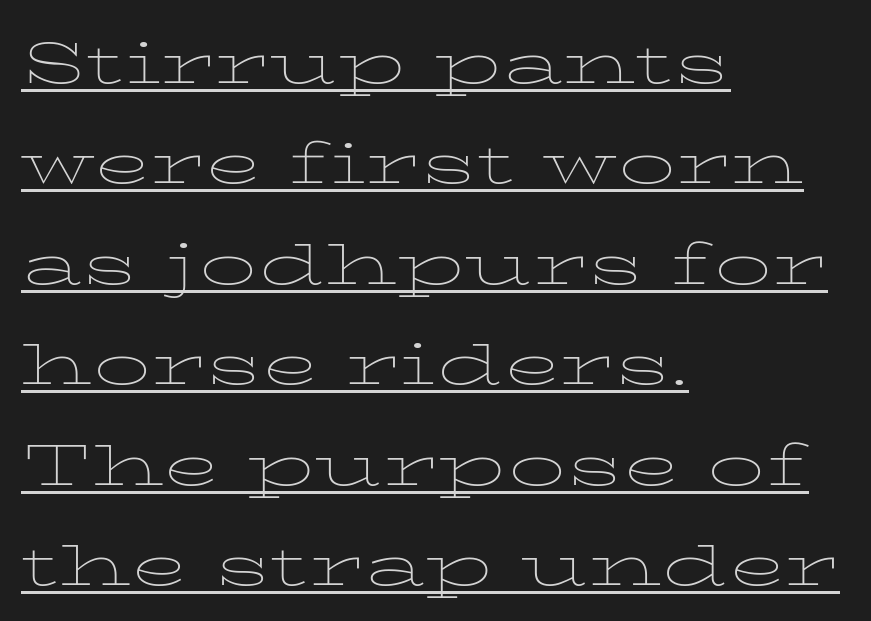
Whoever set this chose a conventional vertical rhythm. The face used here is proportionally spaced, like ordinary book or web type. Unbolded letterforms with no extra heft. The paragraph has a hard left edge and a soft right edge. Underlining? Definitely there.
